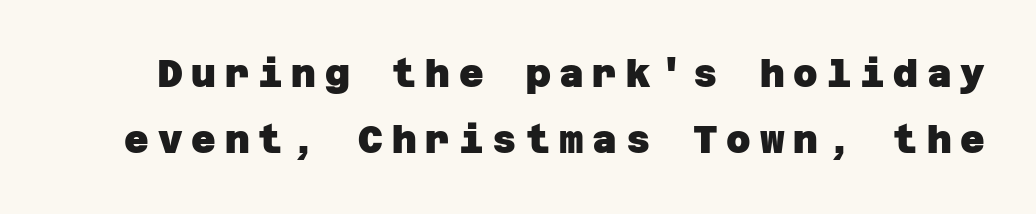
The sample has been set heavy, in full bold. Substantial extra tracking has been applied to these lines. Descenders are the only things crossing below the line. Examine the stroke ends and you'll find no serifs.
